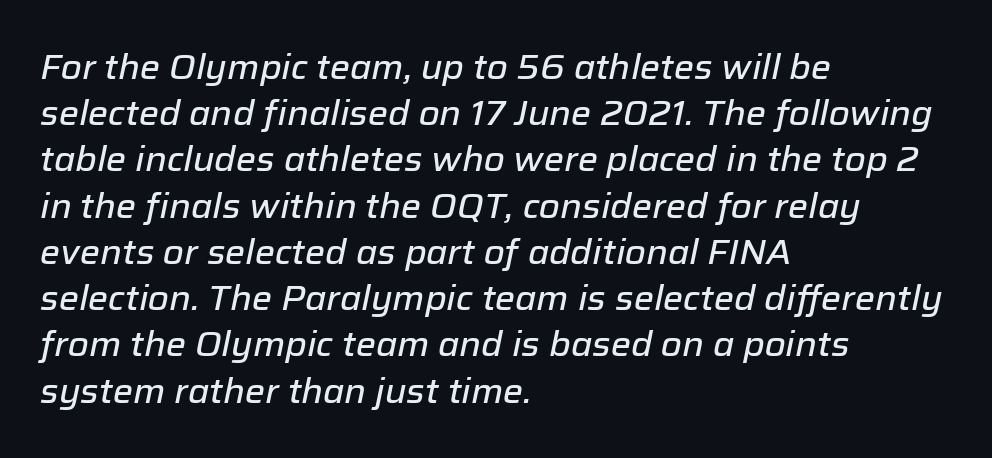
Look at the tracking — it's just the regular setting, nothing added. The compositor pushed each line to the left boundary. The lettering tilts uniformly, giving the passage an italic look. Honestly, there is no underline to notice here at all. Compared with typical paragraphs, the rows here are spaced about the same.
